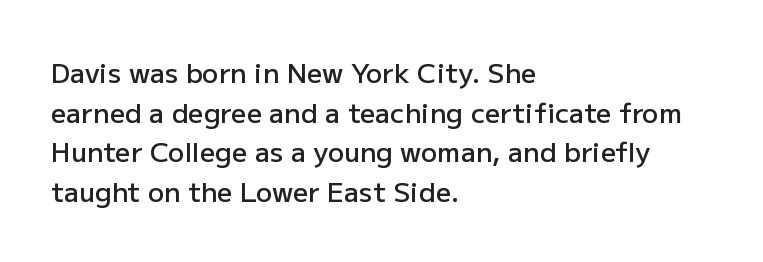
The image shows 27 px text type, upright; set left-aligned, normal line spacing (1.47x), normal letter spacing, not underlined.
